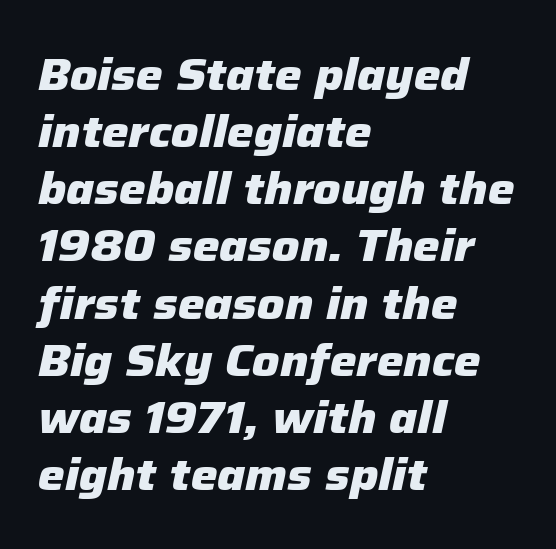
How heavy is the stroke? Heavy — this is a bold. Is this a fixed-width face? No — the glyphs have proportional, varying widths. Vertically, the passage feels balanced, rows spaced as you'd expect. Default kerning and tracking; the words read as compact shapes.
